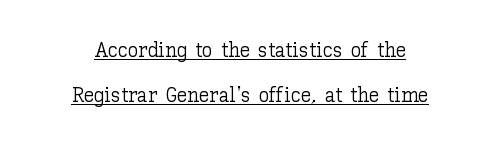
{"italic": "no", "bold": "no", "underline": "yes", "align": "center", "line_spacing": "loose", "line_spacing_ratio": 2.14, "letter_spacing": "normal", "letter_spacing_em": 0.0, "glyph_px": 21}
